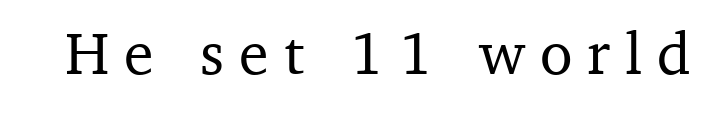
Are there feet on the stems? There are — it's a serif. Spacing verdict: proportional, widths tailored to each character. The space directly below the letters is spotless. Italic? Not at all — the glyphs are vertical. The line texture is sparse and dotted thanks to wide tracking.
